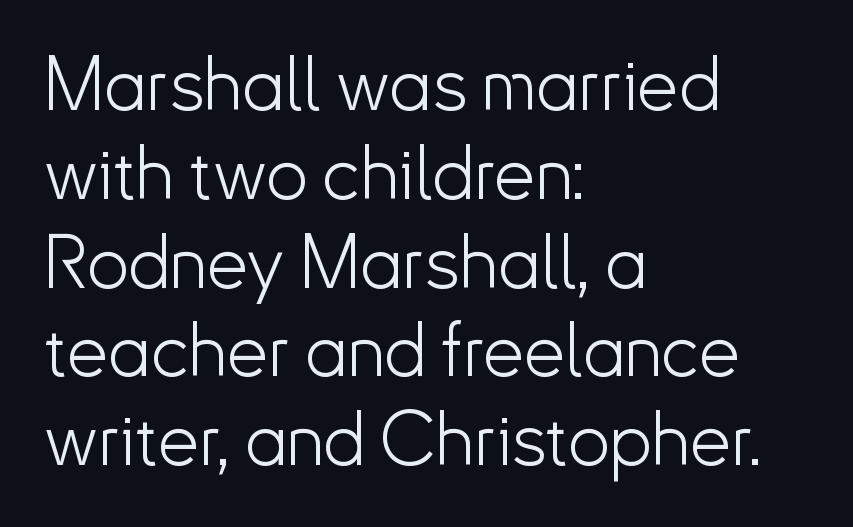
The image shows 74 px light sans-serif type, upright; set left-aligned, line spacing 1.2x, normal letter spacing, not underlined; low stroke contrast and a small x-height.
